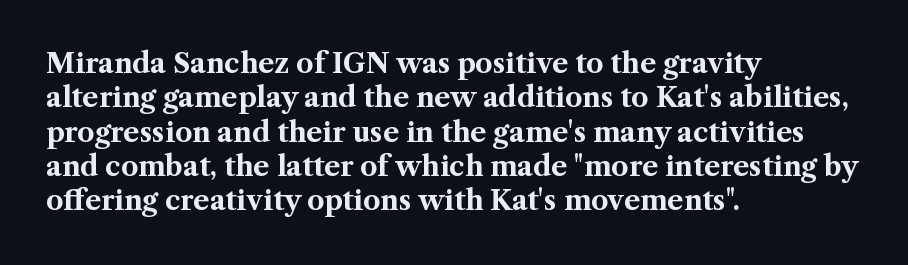
Q: Is the text bold? A: Yes.
Q: Is the text italic (slanted)? A: No, it is upright.
Q: Is the text underlined? A: No.
Q: How is the paragraph aligned? A: Left-aligned.
Q: Is the spacing between letters normal or unusually wide? A: Normal.
Q: Is the spacing between lines tight, normal or loose? A: Normal.
